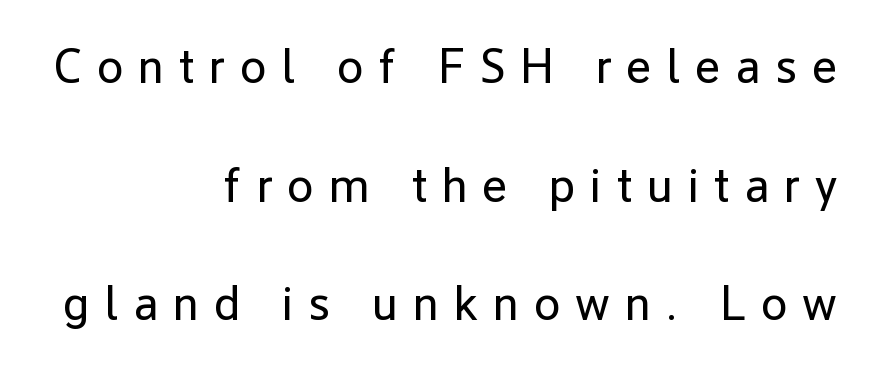
Heft: none added — not bold. Where is the straight margin? On the right. Airy leading. Letterform terminals end flat and unadorned throughout the passage. These lines were composed using upright roman letters. Short note: letters widely spaced.
